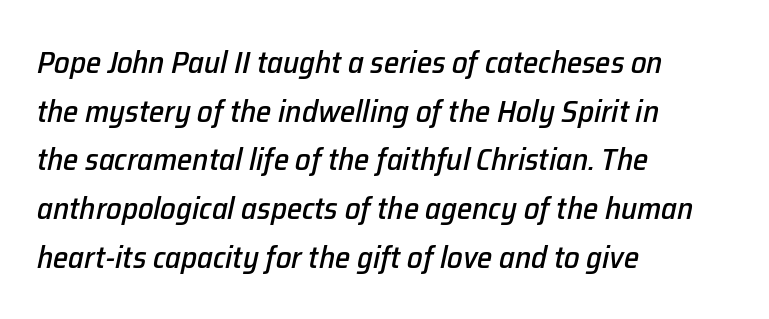
{"italic": "yes", "lean": "right", "slant_degrees": 12, "width": "normal", "stroke_contrast": "low", "x_height": "medium", "monospaced": "no", "underline": "no", "align": "left", "line_spacing": "normal", "line_spacing_ratio": 1.57, "letter_spacing": "normal", "letter_spacing_em": 0.0, "glyph_px": 31}
